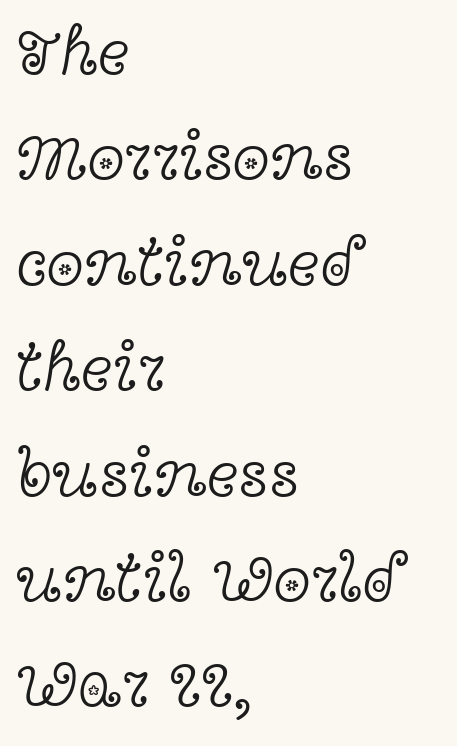
The image shows 68 px light, wide serif type; set left-aligned, normal line spacing (1.55x), normal letter spacing, not underlined; a medium x-height.
